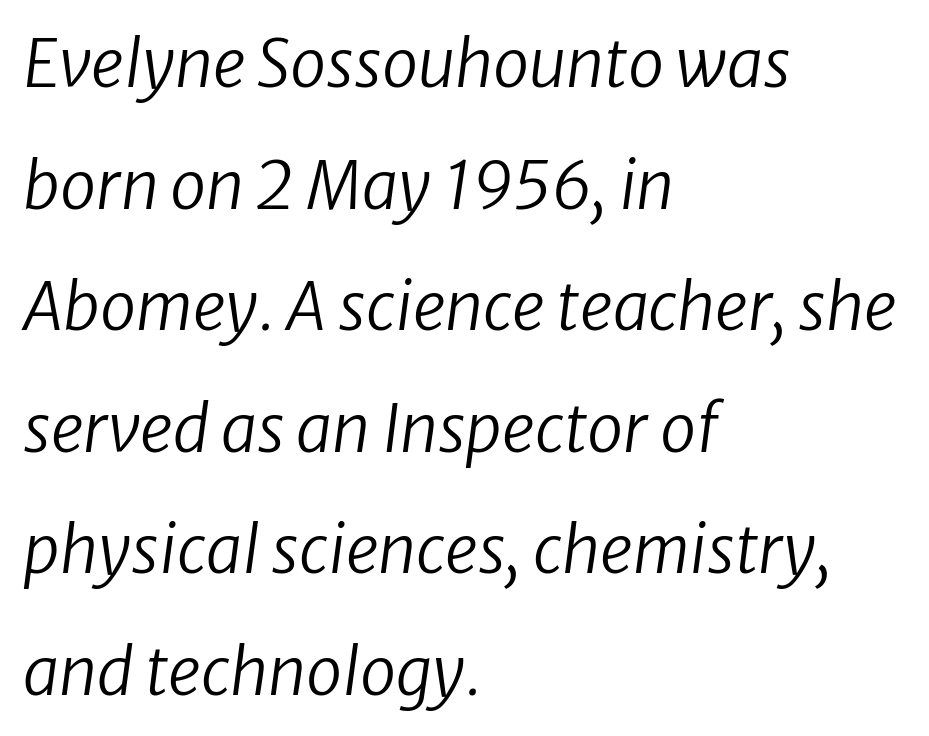
{"italic": "yes", "lean": "right", "slant_degrees": 8, "bold": "no", "weight": "regular", "width": "normal", "stroke_contrast": "low", "x_height": "medium", "monospaced": "no", "underline": "no", "align": "left", "line_spacing_ratio": 1.87, "letter_spacing": "normal", "letter_spacing_em": 0.0, "glyph_px": 65}
